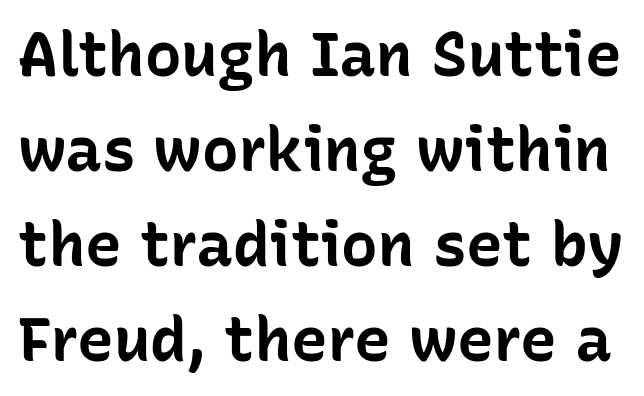
{"serif": "no", "italic": "no", "bold": "yes", "weight": "bold", "width": "normal", "stroke_contrast": "low", "x_height": "medium", "monospaced": "no", "underline": "no", "line_spacing": "normal", "line_spacing_ratio": 1.56, "letter_spacing": "normal", "letter_spacing_em": 0.0, "glyph_px": 61}
